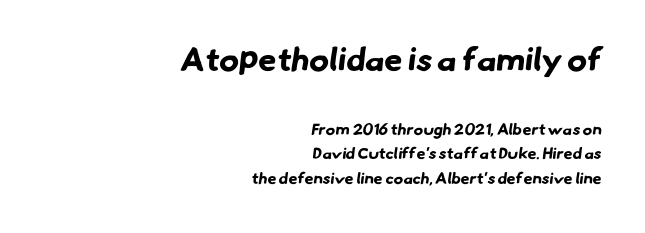
Q: Is the text bold? A: Yes.
Q: Is the typeface a serif or a sans-serif typeface? A: Sans-serif.
Q: Is the text underlined? A: No.
Q: How is the paragraph aligned? A: Right-aligned.
Q: Is the spacing between letters normal or unusually wide? A: Normal.
Q: Is the spacing between lines tight, normal or loose? A: Normal.
Q: Which block of text is set in a larger size, the first (top) or the second (bottom)? A: The first (top) one.
Q: Width (condensed, normal, or wide)? A: Normal.
Q: Stroke contrast? A: Low.
Q: x-height? A: Small.
Q: Monospaced? A: No.
